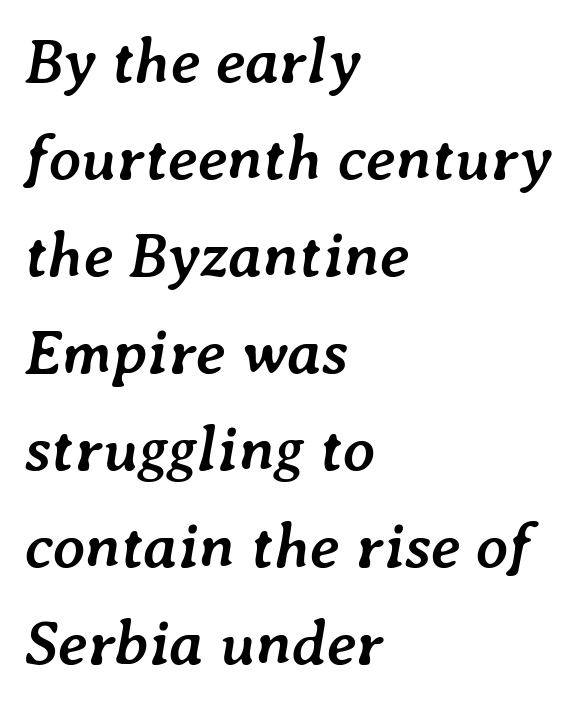
The image shows 63 px semibold type, italic (leaning right); set left-aligned, normal line spacing (1.54x), normal letter spacing, not underlined; low stroke contrast and a medium x-height.
